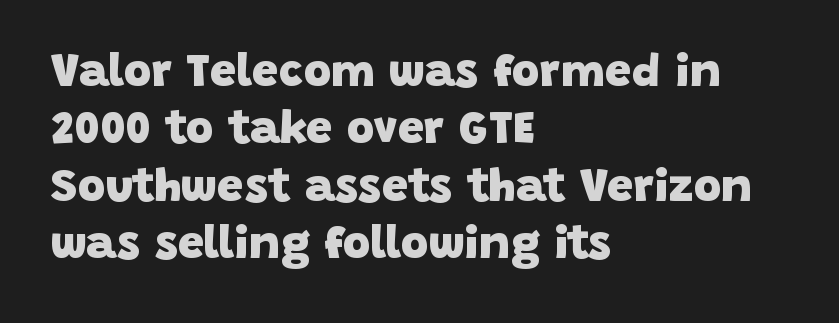
Q: Is the text bold? A: Yes.
Q: Is the typeface a serif or a sans-serif typeface? A: Sans-serif.
Q: Is the text underlined? A: No.
Q: How is the paragraph aligned? A: Left-aligned.
Q: Is the spacing between letters normal or unusually wide? A: Normal.
Q: Width (condensed, normal, or wide)? A: Normal.
Q: Stroke contrast? A: Low.
Q: x-height? A: Large.
Q: Monospaced? A: No.
